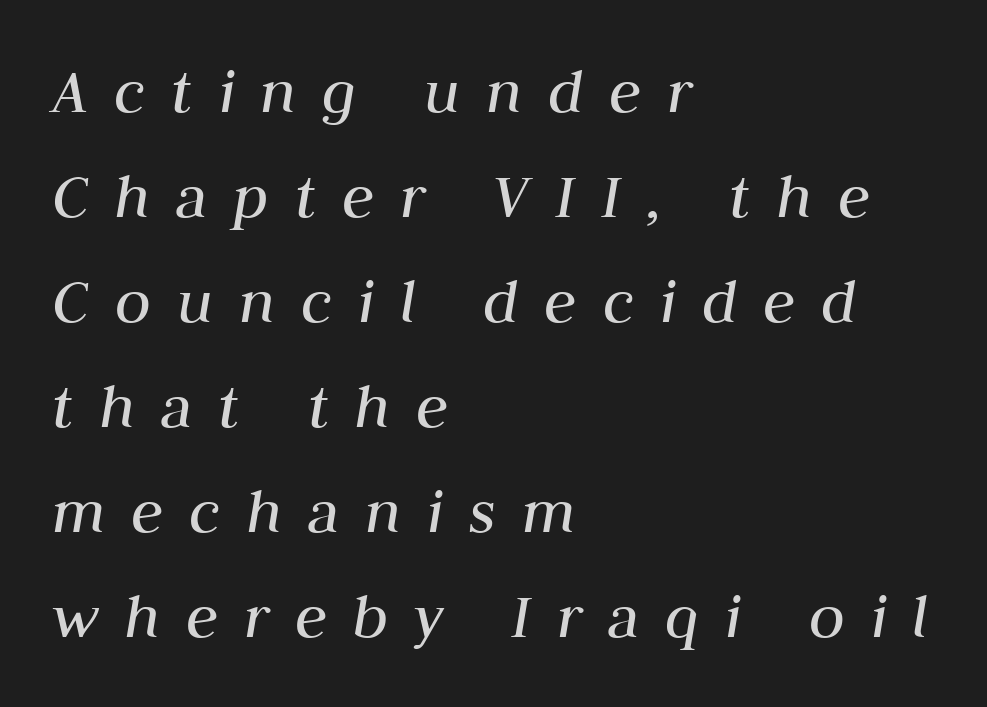
The image shows 66 px regular-weight type, italic (leaning right); set left-aligned, normal line spacing (1.59x), unusually wide letter spacing (+0.39 em), not underlined; medium stroke contrast and a medium x-height.
